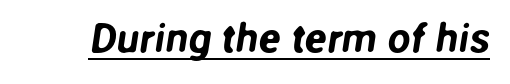
{"serif": "no", "width": "normal", "stroke_contrast": "low", "x_height": "medium", "monospaced": "no", "underline": "yes", "letter_spacing": "normal", "letter_spacing_em": 0.0, "glyph_px": 41}
